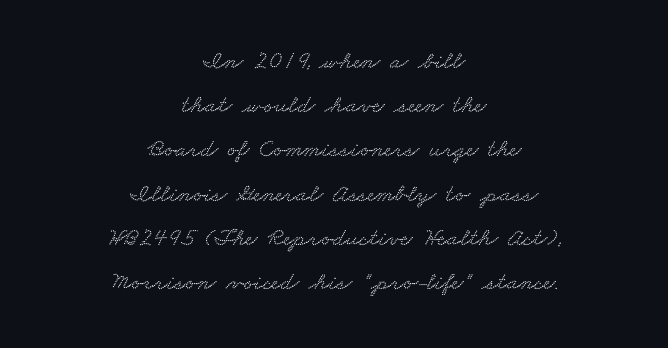
{"underline": "no", "align": "center", "line_spacing_ratio": 1.77, "letter_spacing": "normal", "letter_spacing_em": 0.0, "glyph_px": 25}
